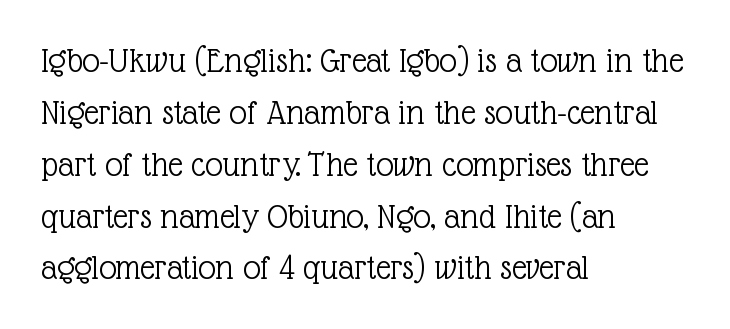
The image shows 36 px light serif type, upright; set left-aligned, normal line spacing (1.44x), normal letter spacing, not underlined; a medium x-height.
